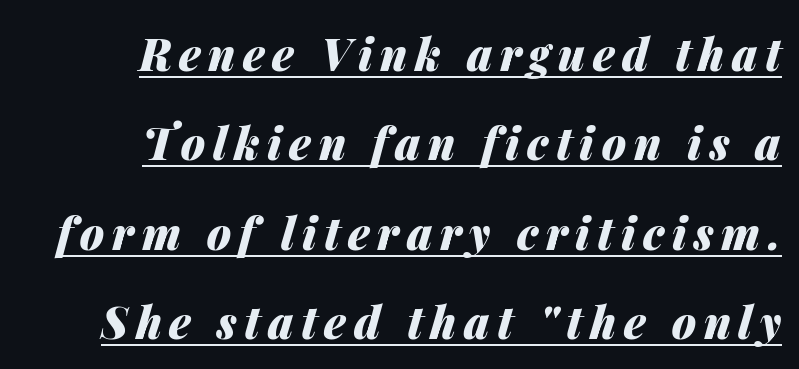
{"italic": "yes", "lean": "right", "slant_degrees": 14, "bold": "yes", "weight": "heavy", "width": "normal", "stroke_contrast": "medium", "x_height": "medium", "monospaced": "no", "underline": "yes", "align": "right", "line_spacing": "loose", "line_spacing_ratio": 2.03, "glyph_px": 44}
